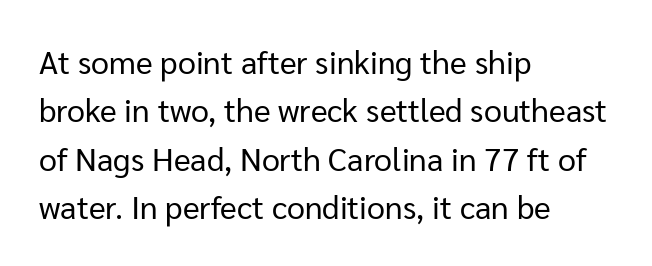
Q: Is the text bold? A: No.
Q: Is the text italic (slanted)? A: No, it is upright.
Q: Is the typeface a serif or a sans-serif typeface? A: Sans-serif.
Q: Is the text underlined? A: No.
Q: How is the paragraph aligned? A: Left-aligned.
Q: Is the spacing between letters normal or unusually wide? A: Normal.
Q: Is the spacing between lines tight, normal or loose? A: Normal.
Q: Width (condensed, normal, or wide)? A: Normal.
Q: Stroke contrast? A: Low.
Q: x-height? A: Medium.
Q: Monospaced? A: No.
